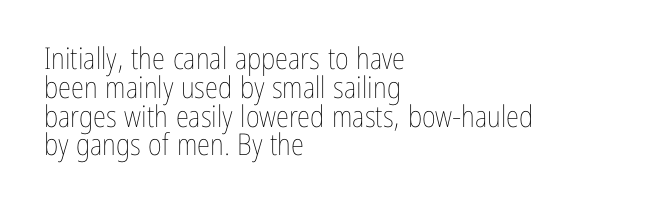
The image shows 30 px thin, condensed type, upright; set left-aligned, tight line spacing (0.96x), normal letter spacing, not underlined; low stroke contrast and a medium x-height.
